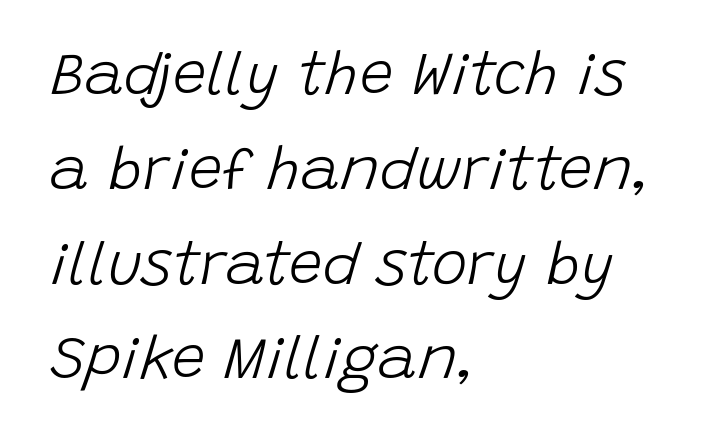
Looks like regular typesetting: each glyph gets only the width it needs. Whoever set this chose a conventional vertical rhythm. The face used here has a pronounced slope to its letters. The face looks like a standard text weight, possibly lighter.
